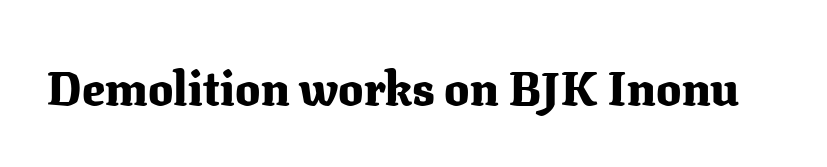
Caption: bold face, heavy strokes. Style check: upright. Are there feet on the stems? There are — it's a serif. The baseline area is clear. Note the varied advance widths — an 'i' is clearly narrower than an 'm'.
